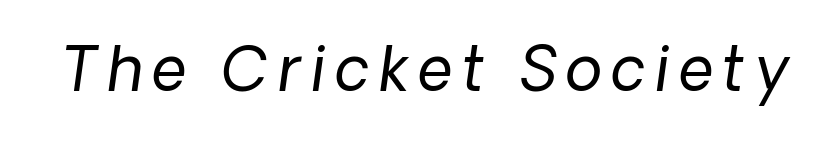
{"italic": "yes", "lean": "right", "slant_degrees": 8, "bold": "no", "weight": "regular", "width": "normal", "stroke_contrast": "low", "x_height": "medium", "monospaced": "no", "underline": "no", "glyph_px": 60}
